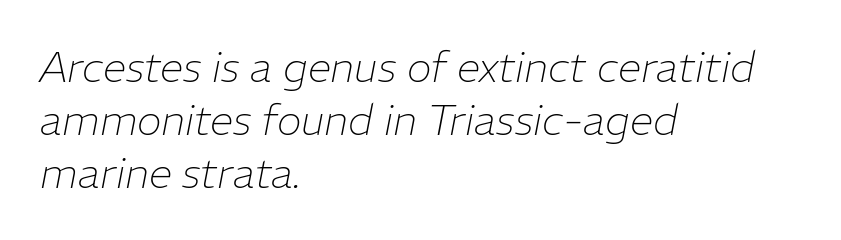
The image shows 42 px thin type, italic (leaning right); set left-aligned, normal line spacing (1.26x), normal letter spacing, not underlined; low stroke contrast and a medium x-height.
